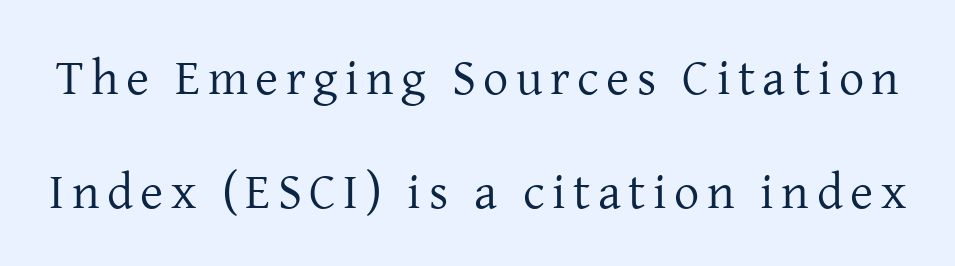
The strokes are not fattened; the text isn't bold. This rendering features lettering with no underline. Check where the strokes stop: tiny serifs finish them off. In terms of leading, this rendering errs on the spacious side. Tall strokes in this sample are plumb rather than angled. Spacing verdict: proportional, widths tailored to each character.
